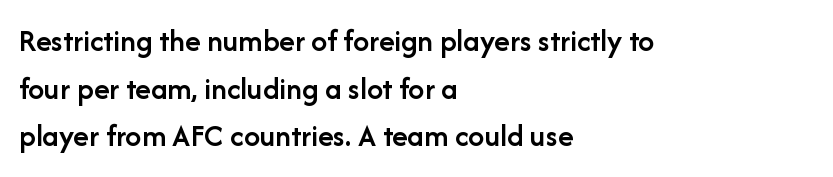
Q: Is the text bold? A: Semi-bold.
Q: Is the text italic (slanted)? A: No, it is upright.
Q: Is the typeface a serif or a sans-serif typeface? A: Sans-serif.
Q: Is the text underlined? A: No.
Q: How is the paragraph aligned? A: Left-aligned.
Q: Is the spacing between letters normal or unusually wide? A: Normal.
Q: Is the spacing between lines tight, normal or loose? A: Normal.
Q: Width (condensed, normal, or wide)? A: Normal.
Q: Stroke contrast? A: Low.
Q: x-height? A: Medium.
Q: Monospaced? A: No.
